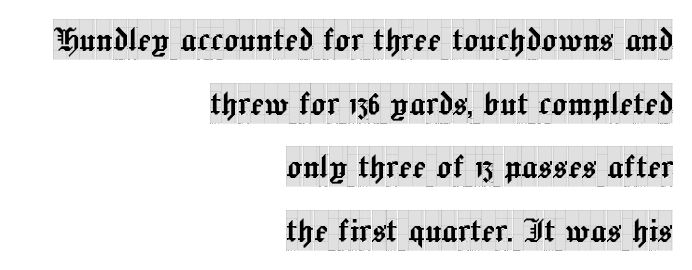
The image shows 40 px condensed serif type, upright; set right-aligned, normal line spacing (1.59x), normal letter spacing, not underlined; a large x-height.
